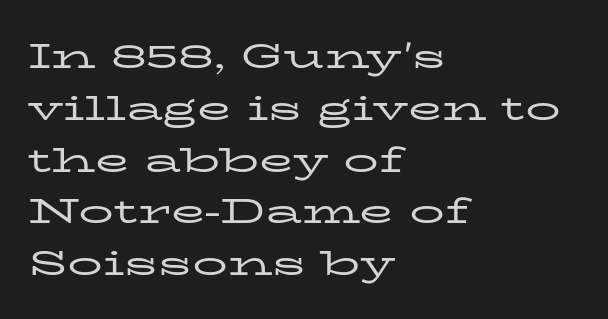
Glance below the letters and you will spot only blank space. On a weight scale, this lands at 450 or below. Varying glyph widths throughout — classic text-font behaviour. The rendering keeps characters at their native spacing.
